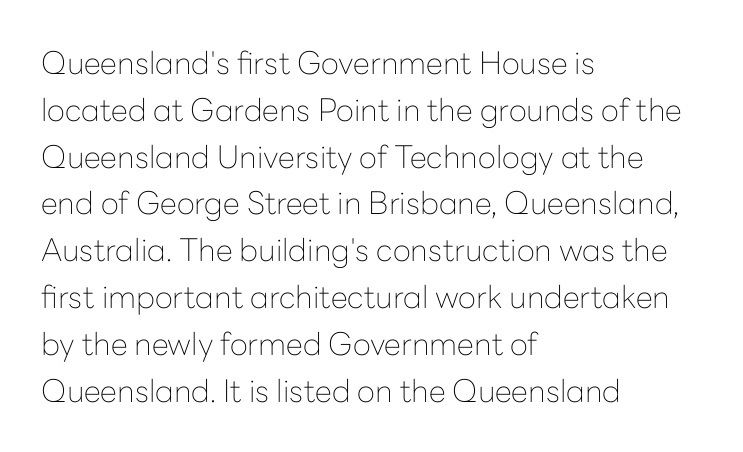
The image shows 31 px thin sans-serif type, upright; set left-aligned, normal line spacing (1.51x), normal letter spacing, not underlined; low stroke contrast and a medium x-height.
